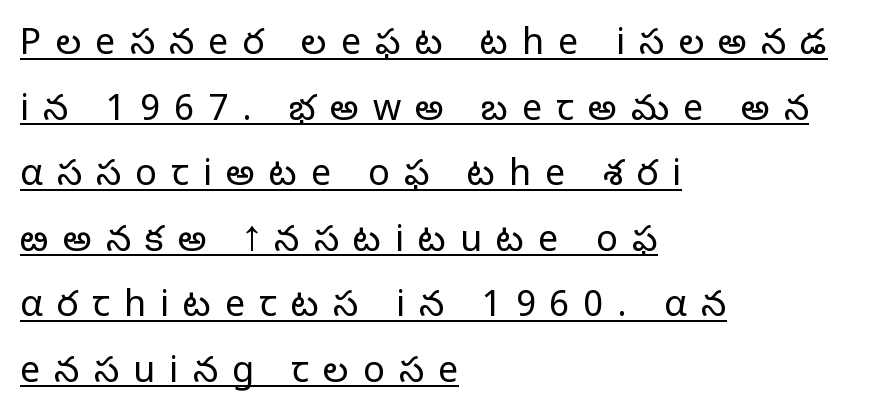
The passage shown is typed in a proportional face where columns would drift. A sans-serif font was chosen for this passage. Weight class: somewhere from thin through regular. The rendering uses the underline text-decoration. Is the block centered? No — it sits flush against the left margin. The specimen reads as upright at a glance.
